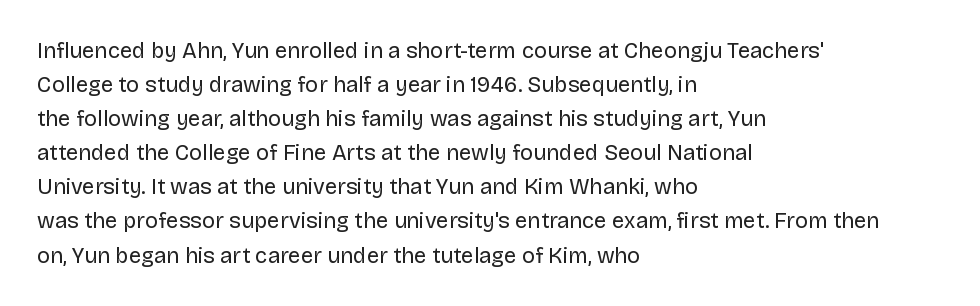
Q: Is the text bold? A: No.
Q: Is the text italic (slanted)? A: No, it is upright.
Q: Is the text underlined? A: No.
Q: How is the paragraph aligned? A: Left-aligned.
Q: Is the spacing between letters normal or unusually wide? A: Normal.
Q: Is the spacing between lines tight, normal or loose? A: Normal.
